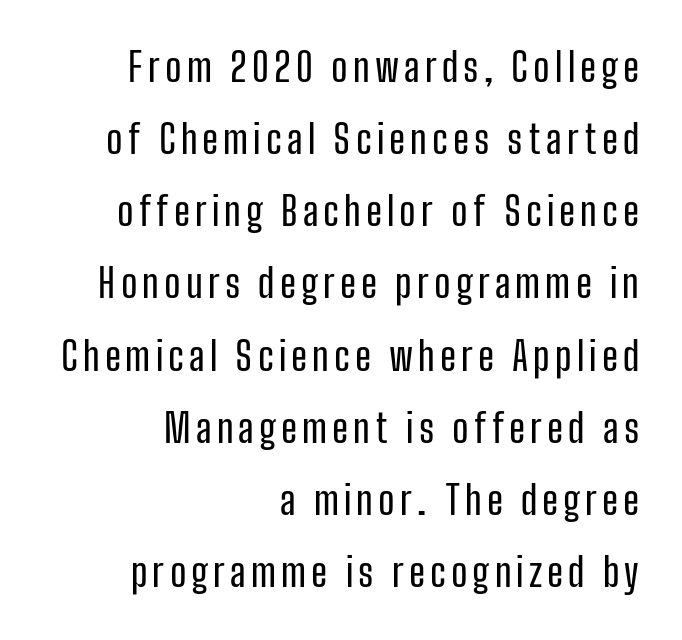
The image shows 39 px condensed sans-serif type, upright; set right-aligned, line spacing 1.85x, not underlined; low stroke contrast and a medium x-height.
